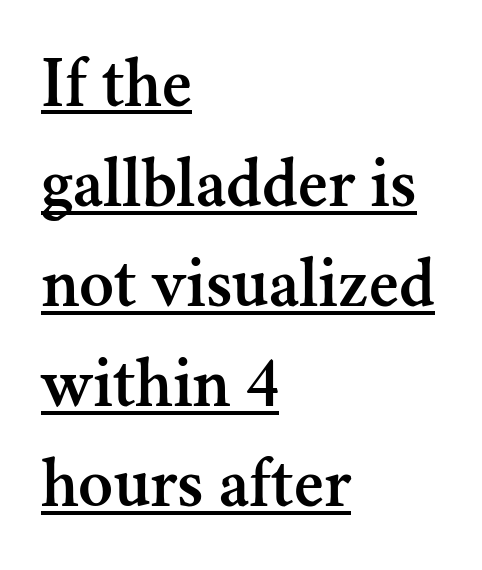
Q: Is the text italic (slanted)? A: No, it is upright.
Q: Is the typeface a serif or a sans-serif typeface? A: Serif.
Q: Is the text underlined? A: Yes.
Q: How is the paragraph aligned? A: Left-aligned.
Q: Is the spacing between letters normal or unusually wide? A: Normal.
Q: Is the spacing between lines tight, normal or loose? A: Normal.
Q: Width (condensed, normal, or wide)? A: Normal.
Q: Stroke contrast? A: Medium.
Q: x-height? A: Small.
Q: Monospaced? A: No.
